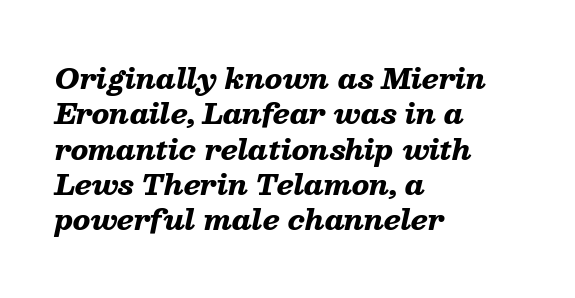
The image shows 27 px bold type, italic (leaning right); set left-aligned, normal line spacing (1.31x), normal letter spacing, not underlined.
